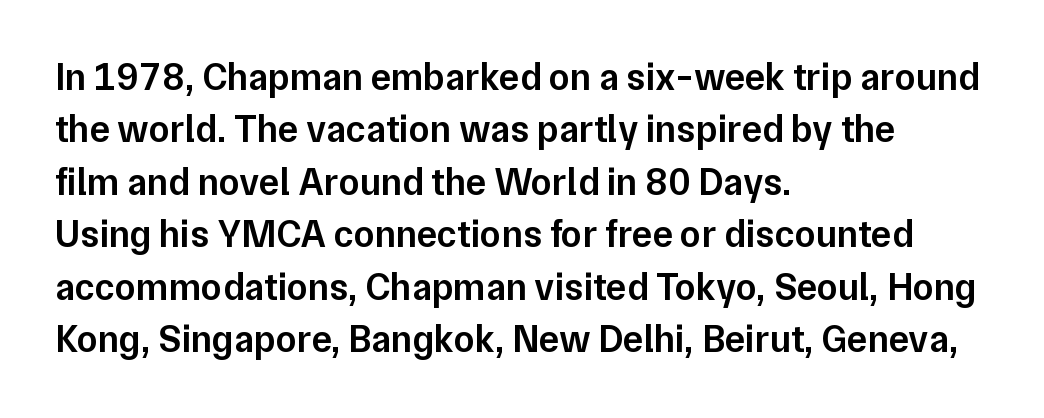
{"serif": "no", "italic": "no", "bold": "semi", "weight": "semibold", "width": "normal", "stroke_contrast": "low", "x_height": "medium", "monospaced": "no", "underline": "no", "align": "left", "line_spacing": "normal", "line_spacing_ratio": 1.38, "letter_spacing": "normal", "letter_spacing_em": 0.0, "glyph_px": 38}
